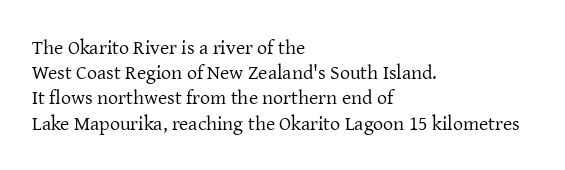
The image shows 20 px text type, upright; set left-aligned, normal line spacing (1.26x), normal letter spacing, not underlined.
